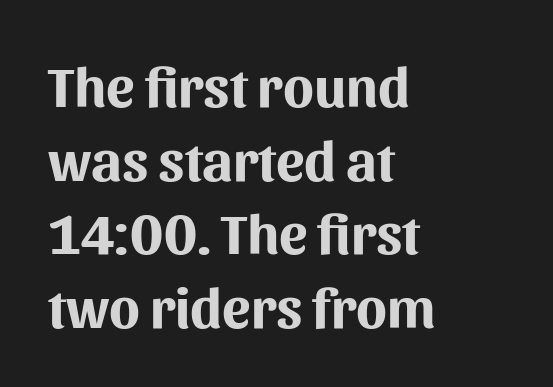
{"serif": "no", "italic": "no", "bold": "yes", "weight": "bold", "width": "normal", "stroke_contrast": "medium", "x_height": "medium", "monospaced": "no", "underline": "no", "align": "left", "line_spacing": "normal", "line_spacing_ratio": 1.29, "letter_spacing": "normal", "letter_spacing_em": 0.0, "glyph_px": 57}
